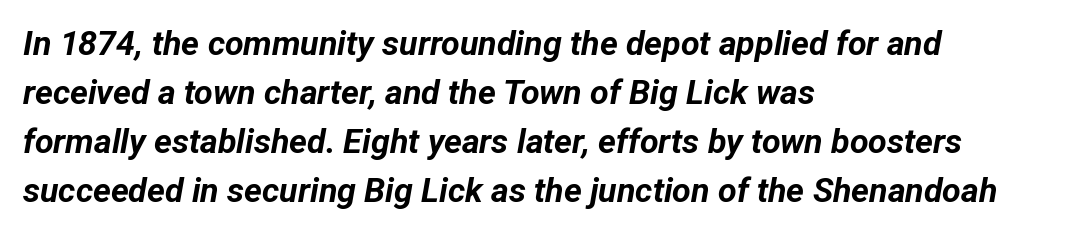
{"italic": "yes", "lean": "right", "slant_degrees": 12, "bold": "yes", "weight": "bold", "width": "normal", "stroke_contrast": "low", "x_height": "medium", "monospaced": "no", "underline": "no", "align": "left", "line_spacing": "normal", "line_spacing_ratio": 1.44, "letter_spacing": "normal", "letter_spacing_em": 0.0, "glyph_px": 34}
